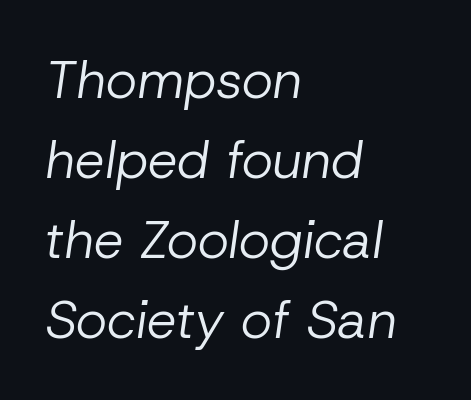
The face used here has a pronounced slope to its letters. The font is comparable to plain body text, perhaps lighter. Just letters on the line, the space beneath them empty. Typeset ragged right — the left edge is the straight one.
